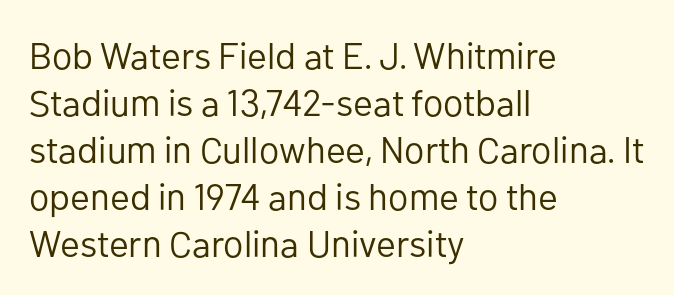
Q: Is the text bold? A: No.
Q: Is the text italic (slanted)? A: No, it is upright.
Q: Is the typeface a serif or a sans-serif typeface? A: Sans-serif.
Q: Is the text underlined? A: No.
Q: How is the paragraph aligned? A: Left-aligned.
Q: Is the spacing between letters normal or unusually wide? A: Normal.
Q: Is the spacing between lines tight, normal or loose? A: Normal.
Q: Width (condensed, normal, or wide)? A: Normal.
Q: Stroke contrast? A: Low.
Q: x-height? A: Medium.
Q: Monospaced? A: No.
